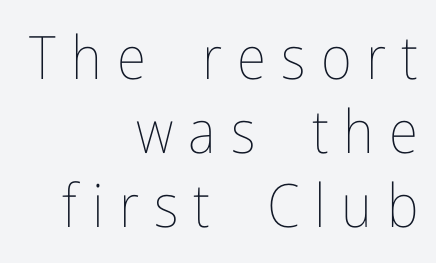
Ink coverage per letter is moderate at most. The letters stand straight up with perfectly vertical stems. These lines stack with their right ends in a neat column. A typesetter would call this proportional, since set widths differ per character. Unmarked baselines from the first word to the last. Look at the tracking — it's clearly loosened, letters drifting apart.
